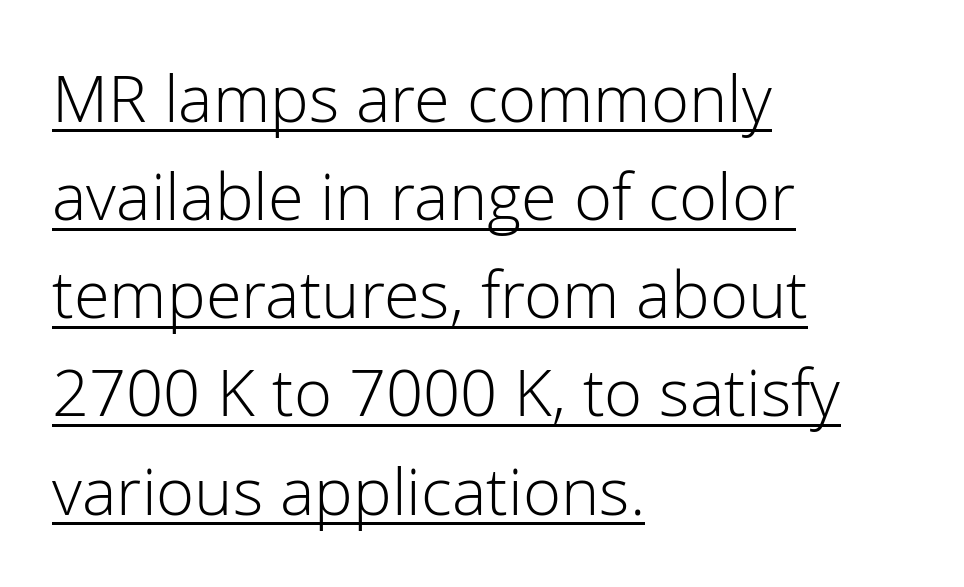
The image shows 65 px light sans-serif type, upright; set left-aligned, normal line spacing (1.51x), normal letter spacing, underlined; low stroke contrast and a medium x-height.
